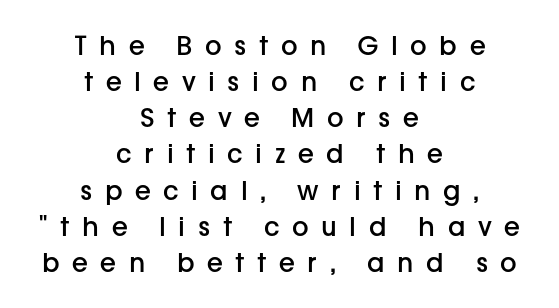
Alignment: centered. The gaps between neighbouring characters are conspicuously large. Notice how the stems are strictly vertical — no italics here. Its strokes are somewhat broadened, the hallmark of semibold type.
